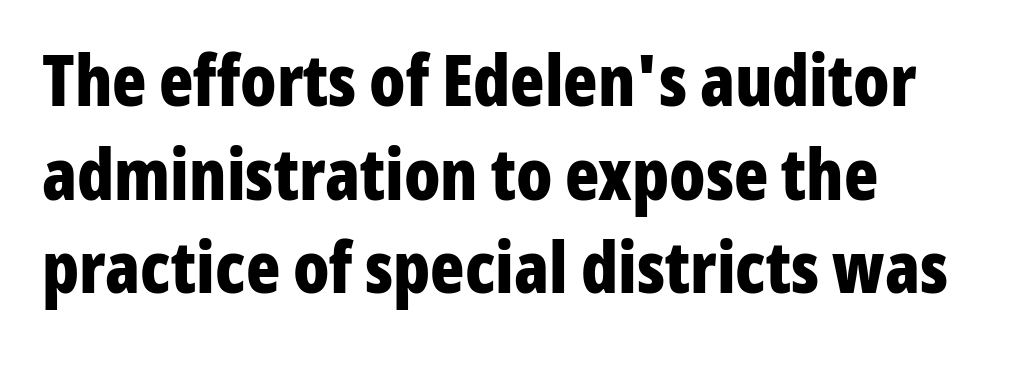
Spacing verdict: proportional, widths tailored to each character. Short and long lines alike share a common starting point at left. Every letter is thick-stroked: bold, no question. The passage shown stacks its lines at a standard gap. In terms of letterspacing, this is plain default setting.
